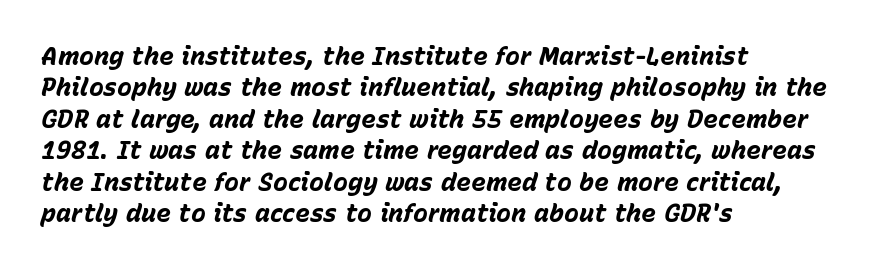
The setting favours the left margin, as ordinary paragraphs usually do. Characters are canted at an angle relative to the baseline's perpendicular. The rows are spaced the way most documents space them. The area under the type is left untouched.
